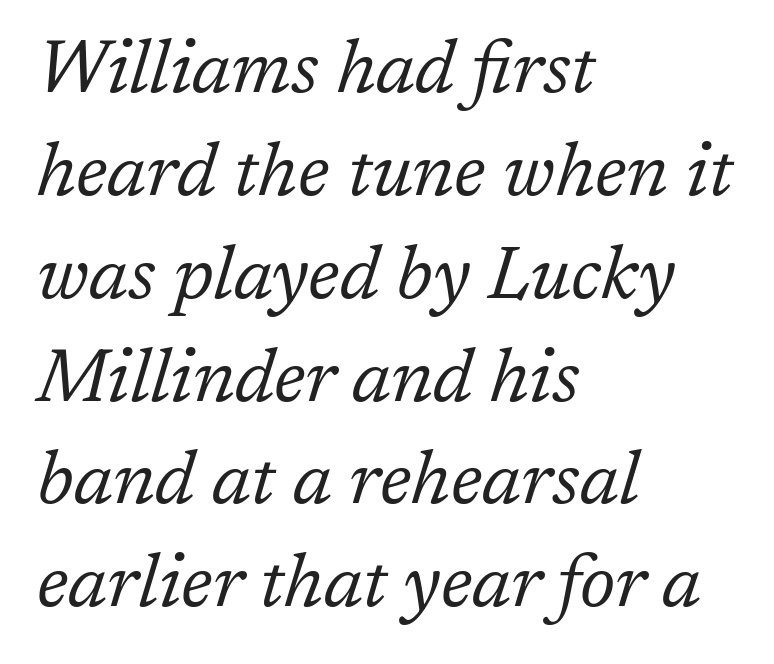
Q: Is the text bold? A: No.
Q: Is the text italic (slanted)? A: Yes, it leans right by about 17 degrees.
Q: Is the typeface a serif or a sans-serif typeface? A: Serif.
Q: Is the text underlined? A: No.
Q: How is the paragraph aligned? A: Left-aligned.
Q: Is the spacing between letters normal or unusually wide? A: Normal.
Q: Is the spacing between lines tight, normal or loose? A: Normal.
Q: Width (condensed, normal, or wide)? A: Normal.
Q: Stroke contrast? A: Low.
Q: x-height? A: Medium.
Q: Monospaced? A: No.
